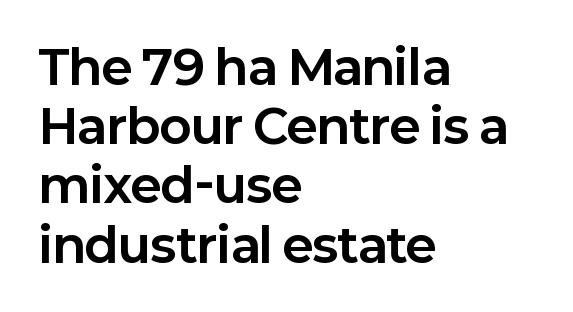
The image shows 47 px bold sans-serif type, upright; set left-aligned, normal line spacing (1.26x), normal letter spacing, not underlined; low stroke contrast and a medium x-height.
